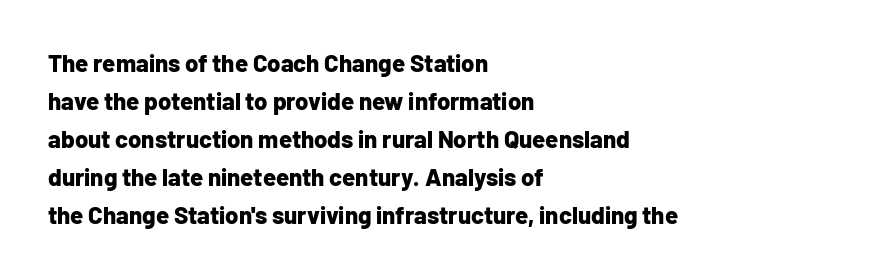
{"italic": "no", "bold": "yes", "underline": "no", "align": "left", "line_spacing": "normal", "line_spacing_ratio": 1.58, "letter_spacing": "normal", "letter_spacing_em": 0.0, "glyph_px": 24}
